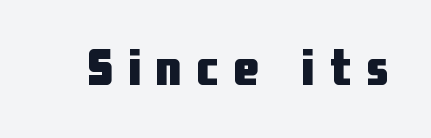
{"serif": "no", "italic": "no", "bold": "yes", "weight": "heavy", "width": "condensed", "stroke_contrast": "low", "x_height": "medium", "monospaced": "no", "underline": "no", "letter_spacing": "wide", "letter_spacing_em": 0.29, "glyph_px": 51}
